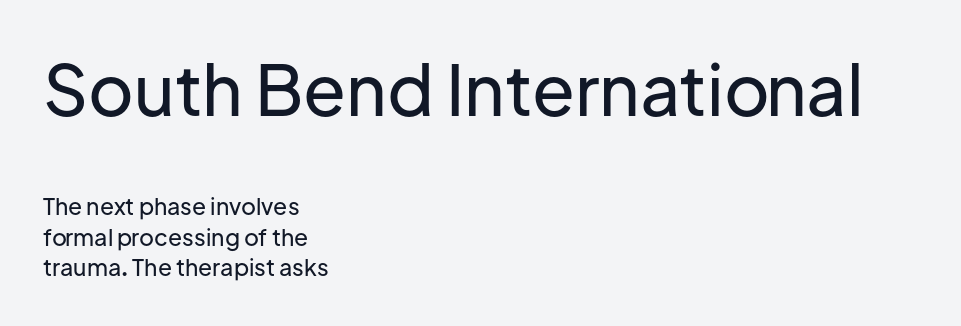
Q: Is the text italic (slanted)? A: No, it is upright.
Q: Is the typeface a serif or a sans-serif typeface? A: Sans-serif.
Q: Is the text underlined? A: No.
Q: How is the paragraph aligned? A: Left-aligned.
Q: Is the spacing between letters normal or unusually wide? A: Normal.
Q: Is the spacing between lines tight, normal or loose? A: Normal.
Q: Which block of text is set in a larger size, the first (top) or the second (bottom)? A: The first (top) one.
Q: Width (condensed, normal, or wide)? A: Normal.
Q: Stroke contrast? A: Low.
Q: x-height? A: Medium.
Q: Monospaced? A: No.
